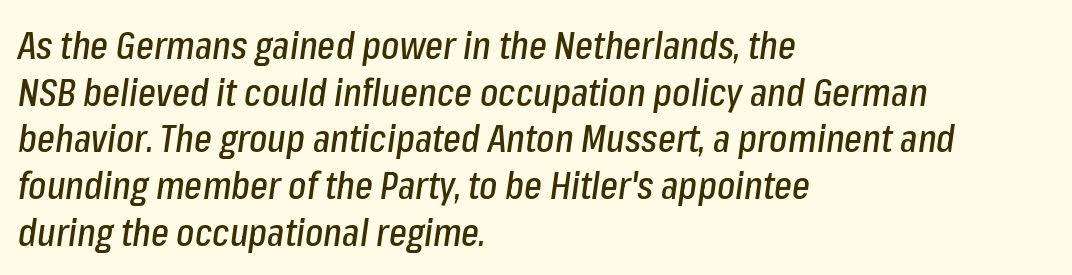
Q: Is the text italic (slanted)? A: Yes, it leans right by about 8 degrees.
Q: Is the text underlined? A: No.
Q: How is the paragraph aligned? A: Left-aligned.
Q: Is the spacing between letters normal or unusually wide? A: Normal.
Q: Width (condensed, normal, or wide)? A: Condensed.
Q: Stroke contrast? A: Low.
Q: x-height? A: Medium.
Q: Monospaced? A: No.
